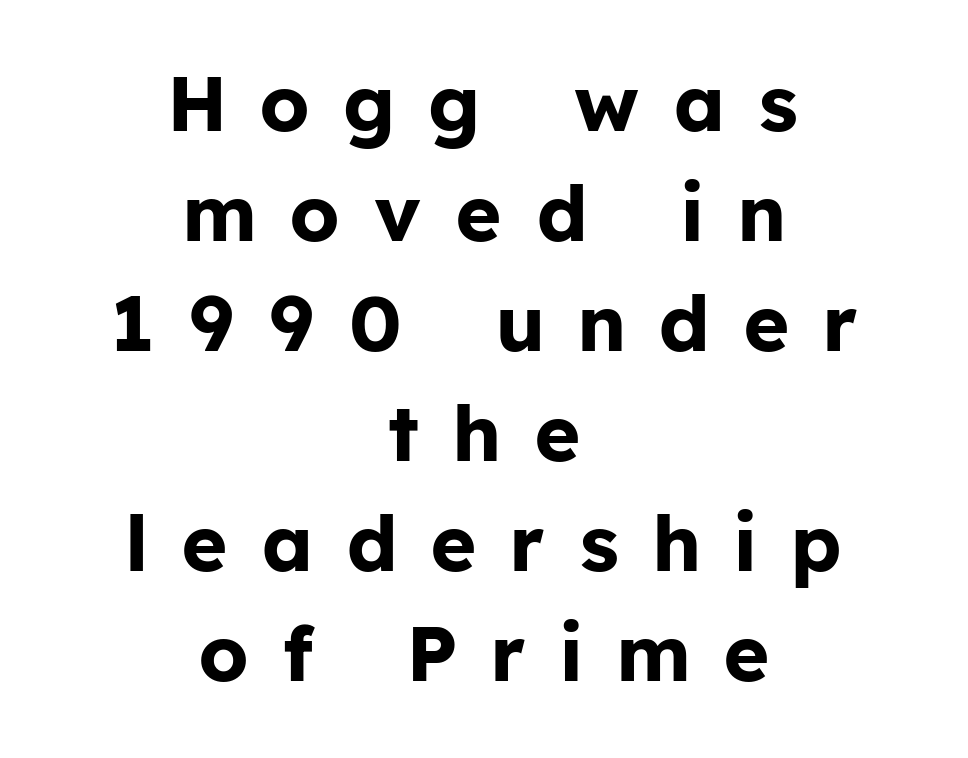
{"serif": "no", "italic": "no", "bold": "yes", "weight": "bold", "width": "normal", "stroke_contrast": "low", "x_height": "medium", "monospaced": "no", "underline": "no", "align": "center", "line_spacing": "normal", "line_spacing_ratio": 1.41, "letter_spacing": "wide", "letter_spacing_em": 0.45, "glyph_px": 78}
